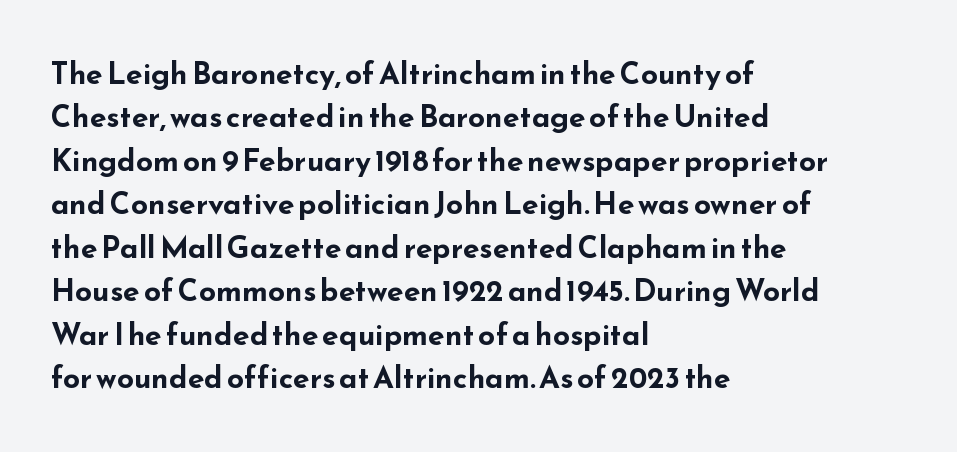
Vertical spacing — default. The type is set solid horizontally, with unmodified tracking. This sample has the flowing, uneven cadence of proportional lettering. The glyphs are unaccompanied by any horizontal stroke below them. In terms of posture, this sample is upright.
